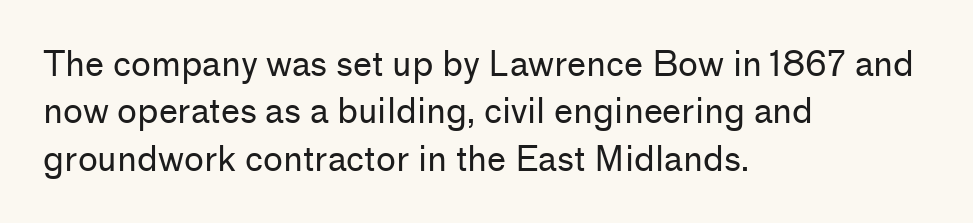
{"serif": "no", "italic": "no", "bold": "no", "weight": "regular", "width": "normal", "stroke_contrast": "low", "x_height": "medium", "monospaced": "no", "underline": "no", "align": "left", "line_spacing": "normal", "line_spacing_ratio": 1.39, "letter_spacing": "normal", "letter_spacing_em": 0.0, "glyph_px": 34}
